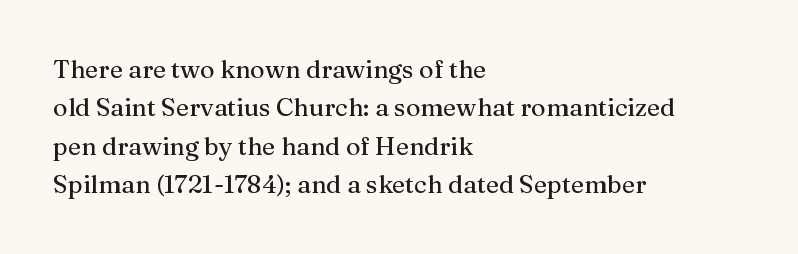
{"italic": "no", "underline": "no", "align": "left", "line_spacing": "normal", "line_spacing_ratio": 1.54, "letter_spacing": "normal", "letter_spacing_em": 0.0, "glyph_px": 25}
